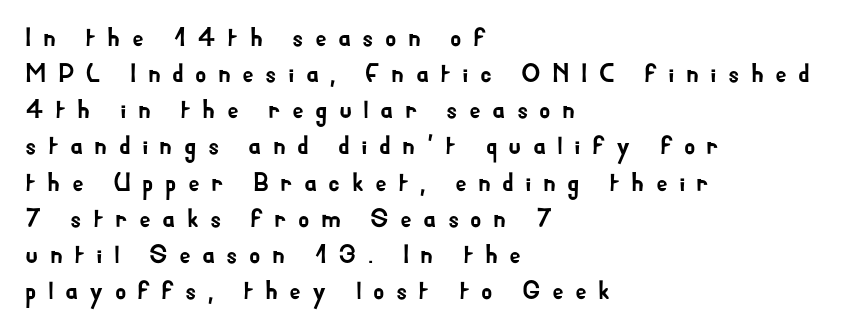
{"italic": "no", "underline": "no", "align": "left", "line_spacing": "normal", "line_spacing_ratio": 1.39, "letter_spacing": "wide", "letter_spacing_em": 0.43, "glyph_px": 26}
